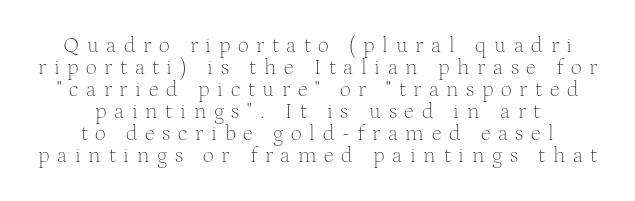
The image shows 22 px text type, upright; set centered, tight line spacing (1.0x), unusually wide letter spacing (+0.35 em), not underlined.
